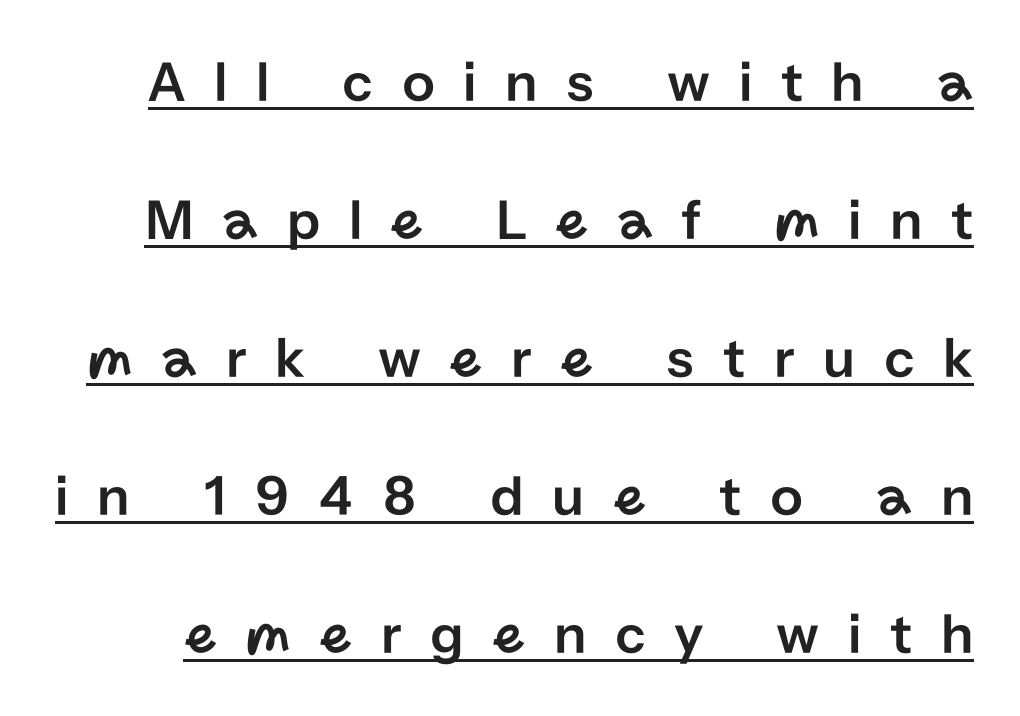
The image shows 58 px sans-serif type, upright; set loose line spacing (2.38x), unusually wide letter spacing (+0.49 em), underlined; low stroke contrast and a medium x-height.
